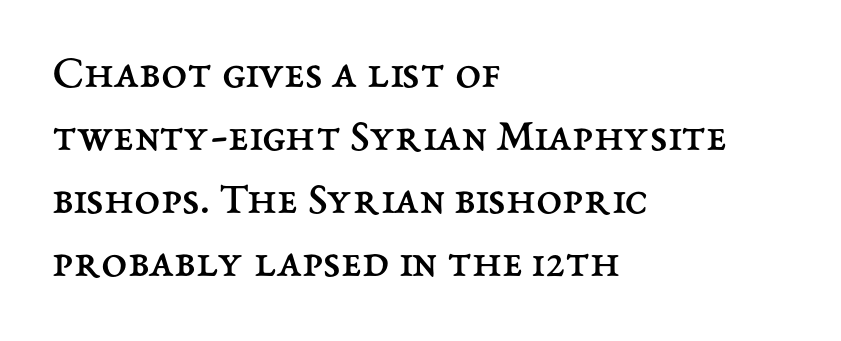
The rows are spaced the way most documents space them. Characters remain perfectly vertical along every line. Compared with a typical body face, this is equally light or lighter still. Check under the words: just untouched page. Short note: letters normally spaced.
